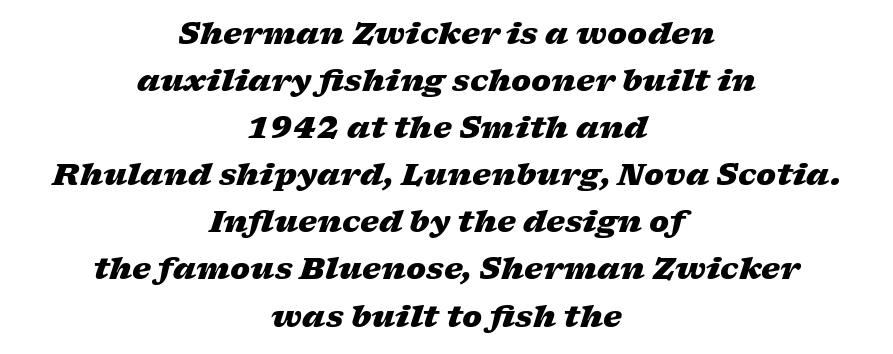
The image shows 30 px heavy, wide type, italic (leaning right); set centered, normal line spacing (1.57x), normal letter spacing, not underlined; low stroke contrast and a medium x-height.
